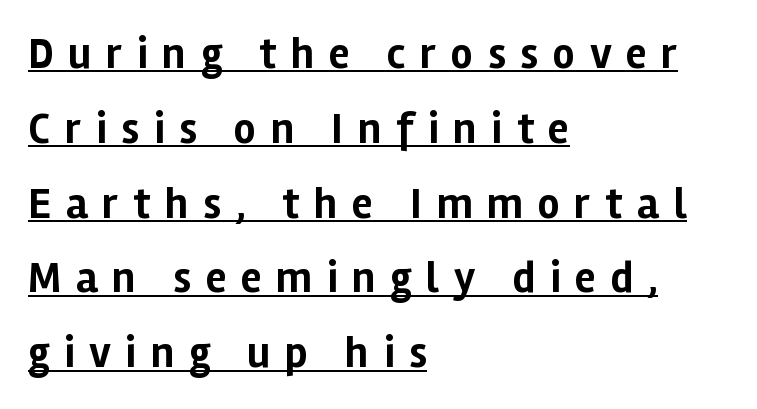
Q: Is the text bold? A: Yes.
Q: Is the text italic (slanted)? A: No, it is upright.
Q: Is the typeface a serif or a sans-serif typeface? A: Sans-serif.
Q: Is the text underlined? A: Yes.
Q: How is the paragraph aligned? A: Left-aligned.
Q: Is the spacing between letters normal or unusually wide? A: Unusually wide.
Q: Width (condensed, normal, or wide)? A: Normal.
Q: Stroke contrast? A: Low.
Q: x-height? A: Medium.
Q: Monospaced? A: No.
